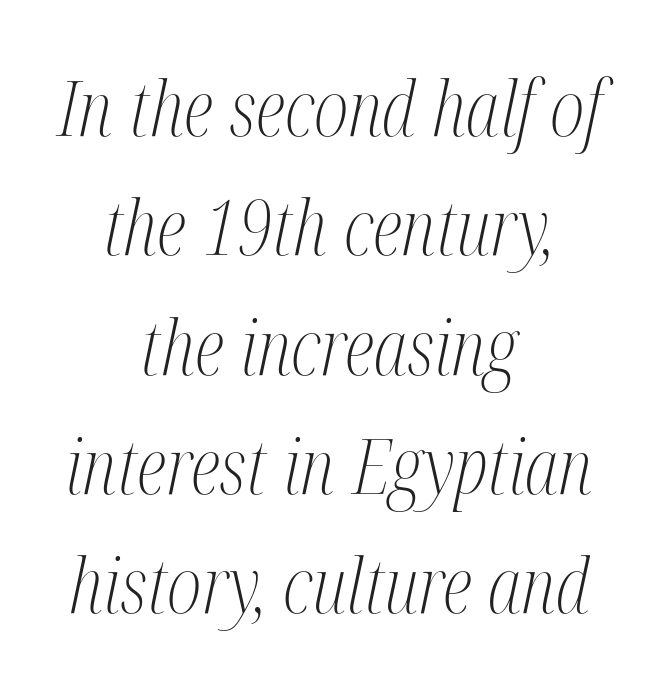
The image shows 76 px light, condensed serif type, italic (leaning right); set centered, normal line spacing (1.57x), normal letter spacing, not underlined; medium stroke contrast and a medium x-height.
